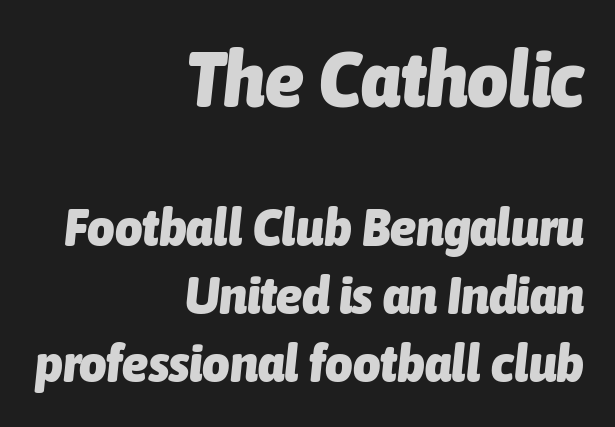
Caption: multi-line text, flush right, ragged left. The rendering keeps characters at their native spacing. Between these two stacked blocks, the higher one wins on size. Spacing verdict: proportional, widths tailored to each character. Characters are canted at an angle relative to the baseline's perpendicular. Heavy-handed strokes throughout: this text is bold.
